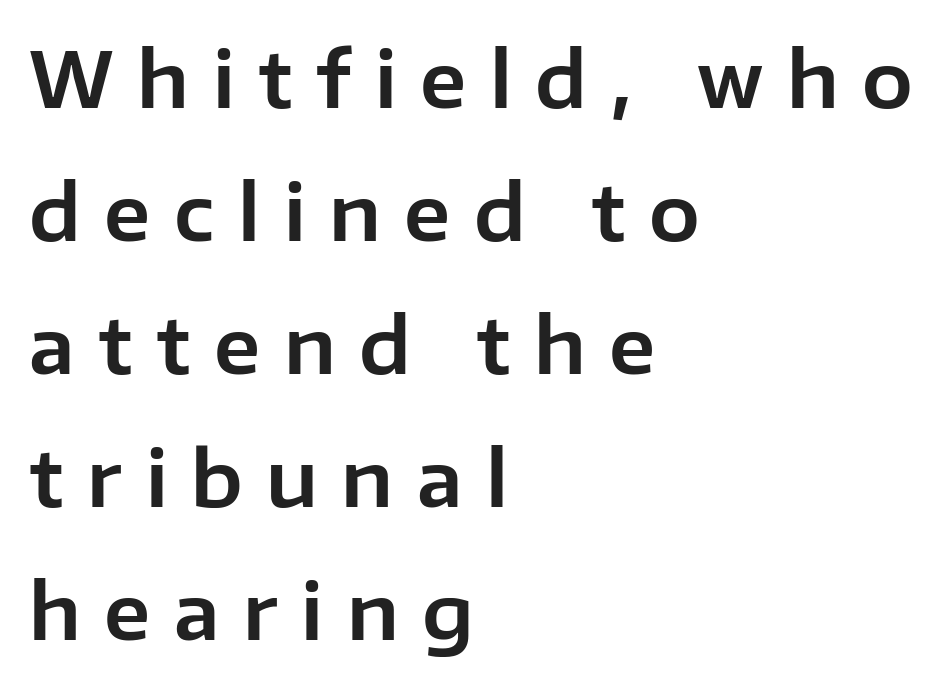
Q: Is the text italic (slanted)? A: No, it is upright.
Q: Is the typeface a serif or a sans-serif typeface? A: Sans-serif.
Q: Is the text underlined? A: No.
Q: How is the paragraph aligned? A: Left-aligned.
Q: Is the spacing between letters normal or unusually wide? A: Unusually wide.
Q: Width (condensed, normal, or wide)? A: Normal.
Q: Stroke contrast? A: Low.
Q: x-height? A: Medium.
Q: Monospaced? A: No.
